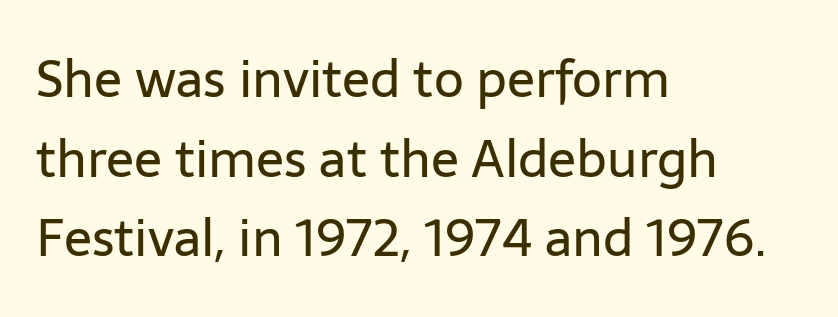
{"serif": "no", "italic": "no", "bold": "no", "weight": "regular", "width": "normal", "stroke_contrast": "low", "x_height": "medium", "monospaced": "no", "underline": "no", "align": "left", "line_spacing": "normal", "line_spacing_ratio": 1.53, "letter_spacing": "normal", "letter_spacing_em": 0.0, "glyph_px": 52}
